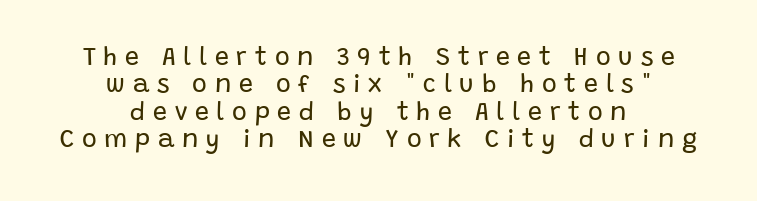
The image shows 25 px text type, upright; set centered, tight line spacing (1.1x), unusually wide letter spacing (+0.31 em), not underlined.
